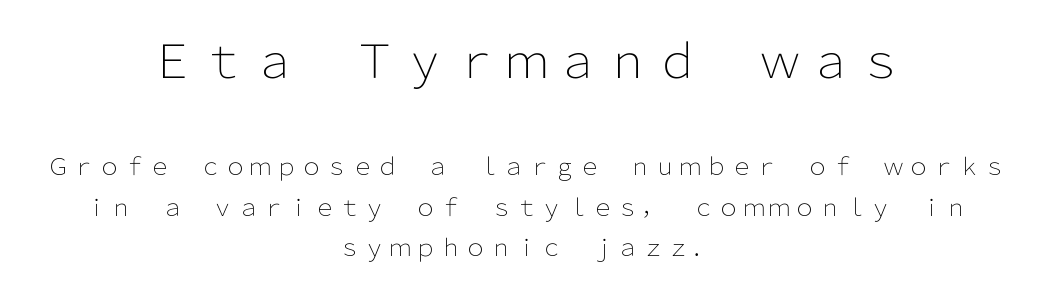
The image shows 46 px light sans-serif type, upright; set centered, line spacing 1.75x, not underlined; the first (top) block is 2.0x larger; low stroke contrast and a medium x-height.
